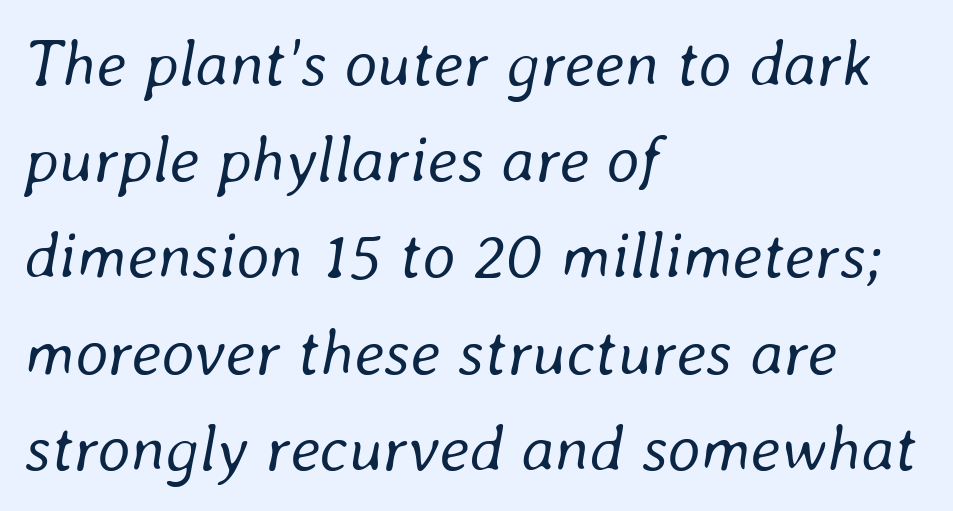
The image shows 65 px regular-weight type, italic (leaning right); set left-aligned, normal line spacing (1.48x), normal letter spacing, not underlined; low stroke contrast and a medium x-height.
